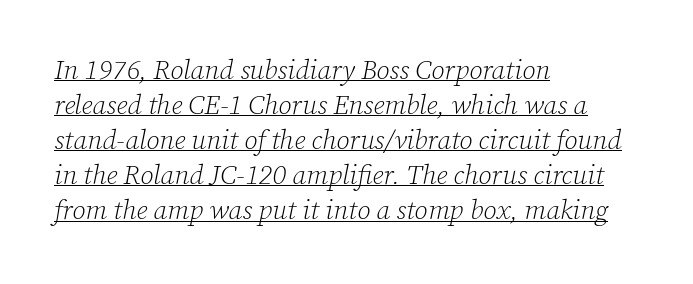
Unbolded letterforms with no extra heft. A continuous stroke trails under the words, as in a hyperlink. No extra tracking has been applied to these lines. Alignment: flush left. Looking at the ascenders, they clearly lean.
